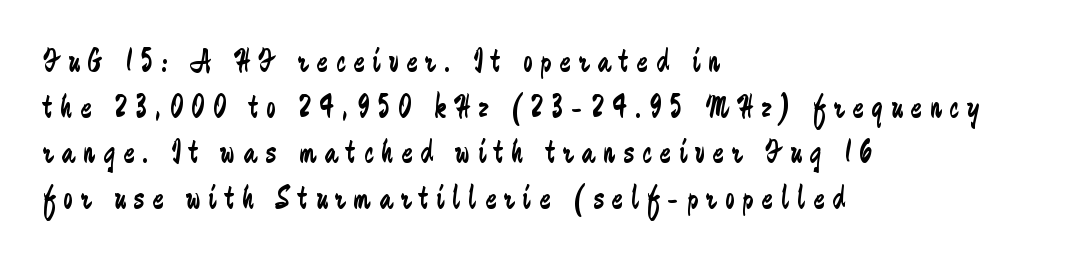
Q: Is the text bold? A: No.
Q: Is the text italic (slanted)? A: Yes.
Q: Is the typeface a serif or a sans-serif typeface? A: Sans-serif.
Q: Is the text underlined? A: No.
Q: How is the paragraph aligned? A: Left-aligned.
Q: Is the spacing between letters normal or unusually wide? A: Unusually wide.
Q: Is the spacing between lines tight, normal or loose? A: Normal.
Q: Width (condensed, normal, or wide)? A: Condensed.
Q: Stroke contrast? A: Low.
Q: x-height? A: Medium.
Q: Monospaced? A: No.
